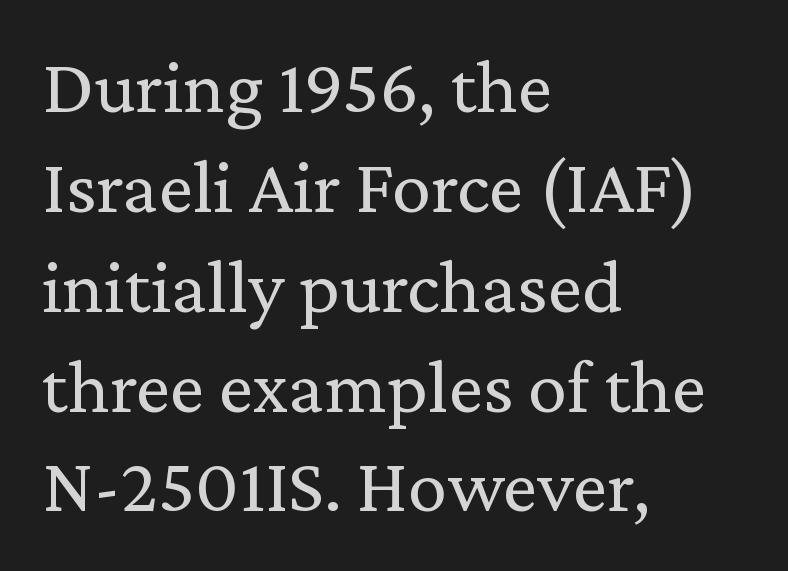
Q: Is the text bold? A: No.
Q: Is the text italic (slanted)? A: No, it is upright.
Q: Is the typeface a serif or a sans-serif typeface? A: Serif.
Q: Is the text underlined? A: No.
Q: How is the paragraph aligned? A: Left-aligned.
Q: Is the spacing between letters normal or unusually wide? A: Normal.
Q: Is the spacing between lines tight, normal or loose? A: Normal.
Q: Width (condensed, normal, or wide)? A: Normal.
Q: Stroke contrast? A: Medium.
Q: x-height? A: Medium.
Q: Monospaced? A: No.
